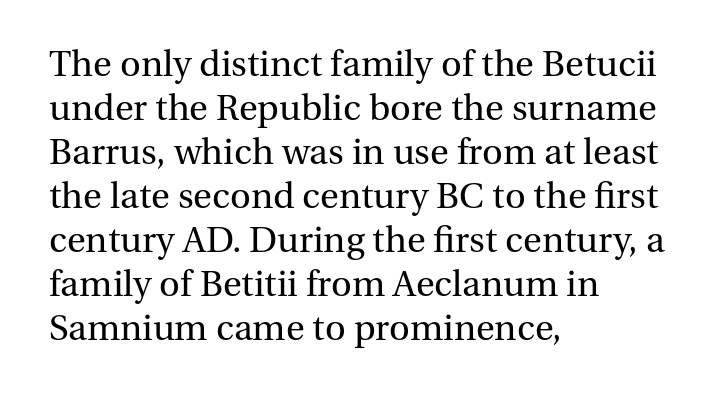
{"serif": "yes", "italic": "no", "bold": "no", "weight": "regular", "width": "normal", "stroke_contrast": "medium", "x_height": "medium", "monospaced": "no", "underline": "no", "align": "left", "line_spacing_ratio": 1.22, "letter_spacing": "normal", "letter_spacing_em": 0.0, "glyph_px": 36}
